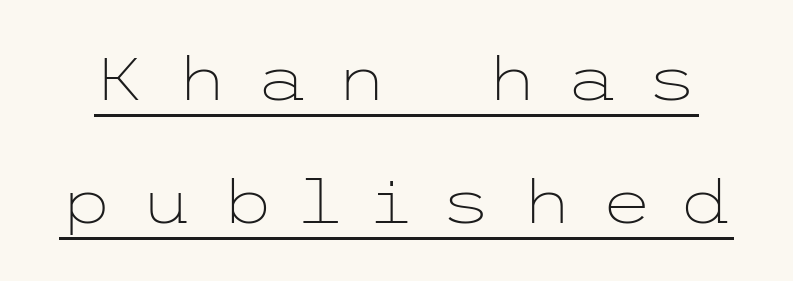
{"serif": "no", "italic": "no", "bold": "no", "weight": "light", "width": "wide", "stroke_contrast": "low", "x_height": "medium", "underline": "yes", "line_spacing": "loose", "line_spacing_ratio": 2.01, "letter_spacing": "wide", "letter_spacing_em": 0.44, "glyph_px": 61}
